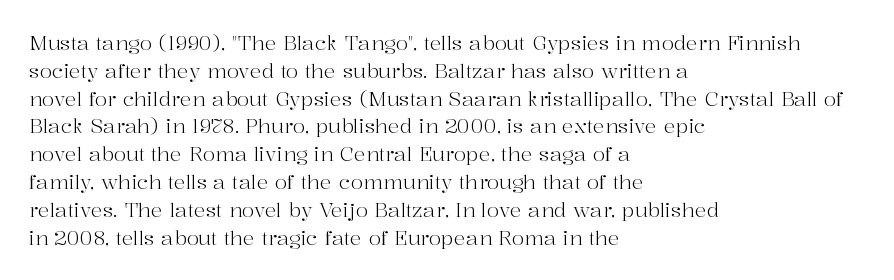
Nothing heavy about these letters — not bold at all. Compared with a centered layout, this one pins lines to the left instead. Spacing between characters is what you'd get straight out of the box. Posture: vertical. Anything drawn beneath the words? Only blank space.
